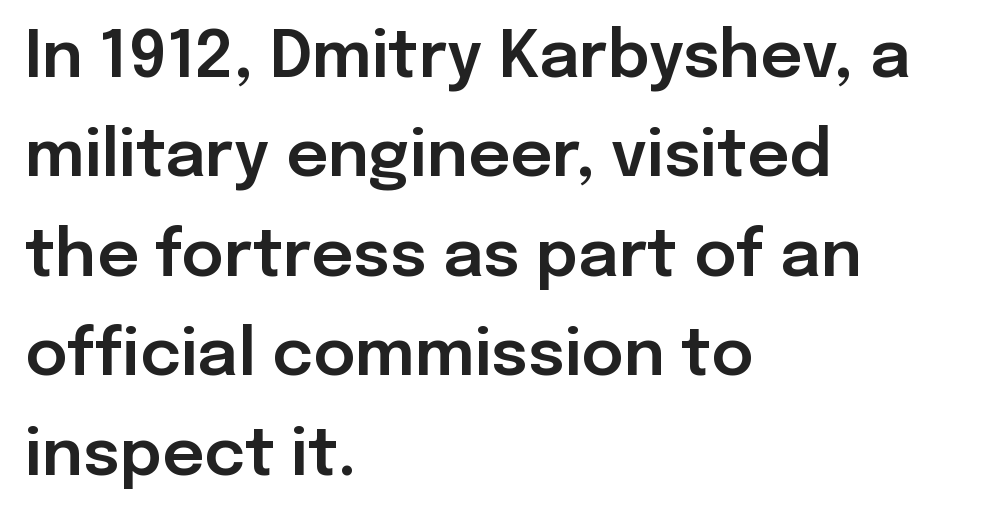
The image shows 65 px sans-serif type, upright; set left-aligned, normal line spacing (1.53x), normal letter spacing, not underlined; low stroke contrast and a medium x-height.
